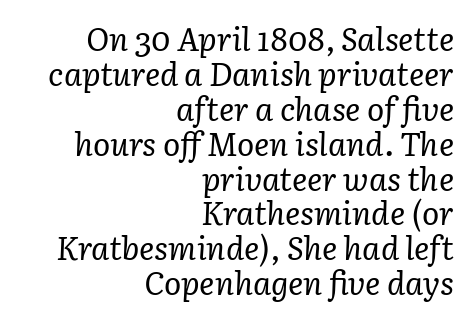
Q: Is the text bold? A: No.
Q: Is the text italic (slanted)? A: Yes, it leans right by about 3 degrees.
Q: Is the typeface a serif or a sans-serif typeface? A: Serif.
Q: Is the text underlined? A: No.
Q: How is the paragraph aligned? A: Right-aligned.
Q: Is the spacing between letters normal or unusually wide? A: Normal.
Q: Is the spacing between lines tight, normal or loose? A: Tight.
Q: Width (condensed, normal, or wide)? A: Normal.
Q: Stroke contrast? A: Low.
Q: x-height? A: Medium.
Q: Monospaced? A: No.
